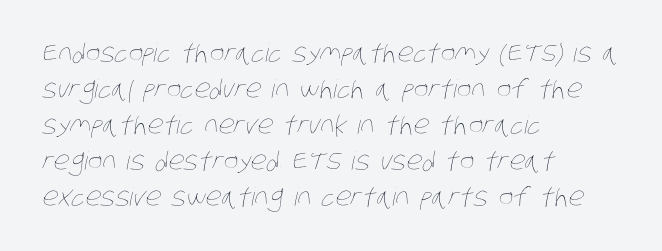
Q: Is the text bold? A: No.
Q: Is the text underlined? A: No.
Q: How is the paragraph aligned? A: Left-aligned.
Q: Is the spacing between letters normal or unusually wide? A: Normal.
Q: Is the spacing between lines tight, normal or loose? A: Normal.
